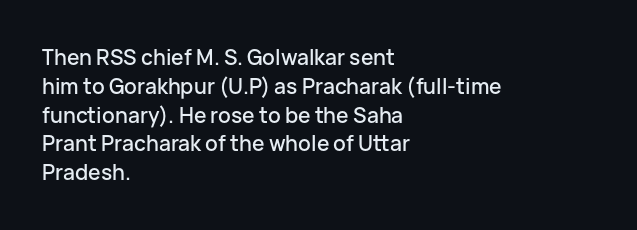
The image shows 21 px text type, upright; set left-aligned, normal line spacing (1.37x), normal letter spacing, not underlined.
